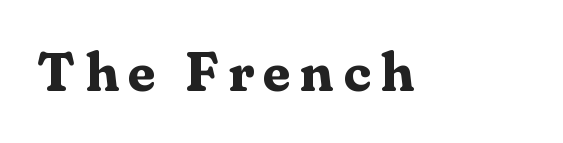
Q: Is the text bold? A: Yes.
Q: Is the text italic (slanted)? A: No, it is upright.
Q: Is the typeface a serif or a sans-serif typeface? A: Serif.
Q: Is the text underlined? A: No.
Q: Width (condensed, normal, or wide)? A: Normal.
Q: Stroke contrast? A: Medium.
Q: x-height? A: Medium.
Q: Monospaced? A: No.
